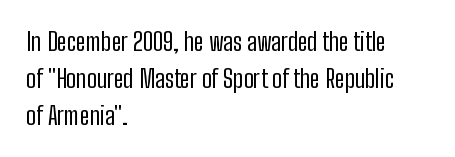
The image shows 25 px text type, upright; set left-aligned, normal line spacing (1.48x), normal letter spacing, not underlined.
